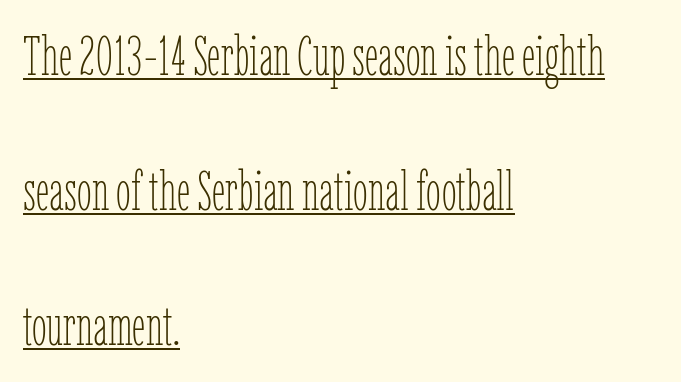
{"italic": "no", "bold": "no", "weight": "thin", "width": "condensed", "stroke_contrast": "low", "x_height": "medium", "monospaced": "no", "underline": "yes", "align": "left", "line_spacing": "loose", "line_spacing_ratio": 2.5, "letter_spacing": "normal", "letter_spacing_em": 0.0, "glyph_px": 54}
